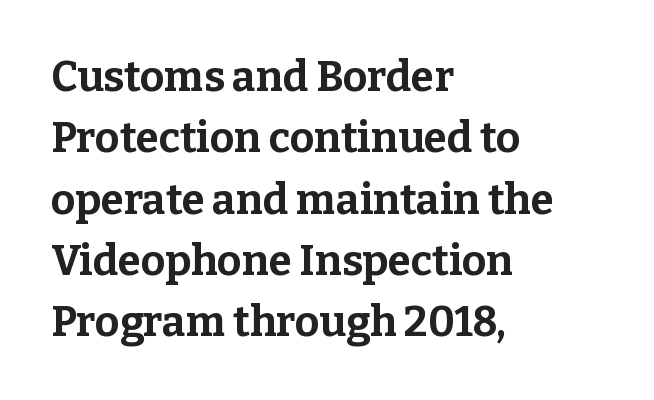
The type is set solid horizontally, with unmodified tracking. Successive baselines arrive at the customary interval. The face used here is proportionally spaced, like ordinary book or web type. Every stem runs plumb, perpendicular to the baseline. Bare-footed words on every line. Its strokes are broad and dark, the hallmark of bold type.
